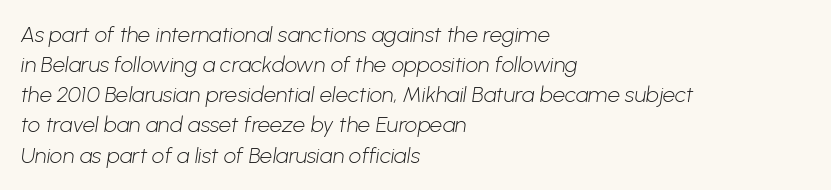
Q: Is the text bold? A: No.
Q: Is the text underlined? A: No.
Q: How is the paragraph aligned? A: Left-aligned.
Q: Is the spacing between letters normal or unusually wide? A: Normal.
Q: Is the spacing between lines tight, normal or loose? A: Normal.
